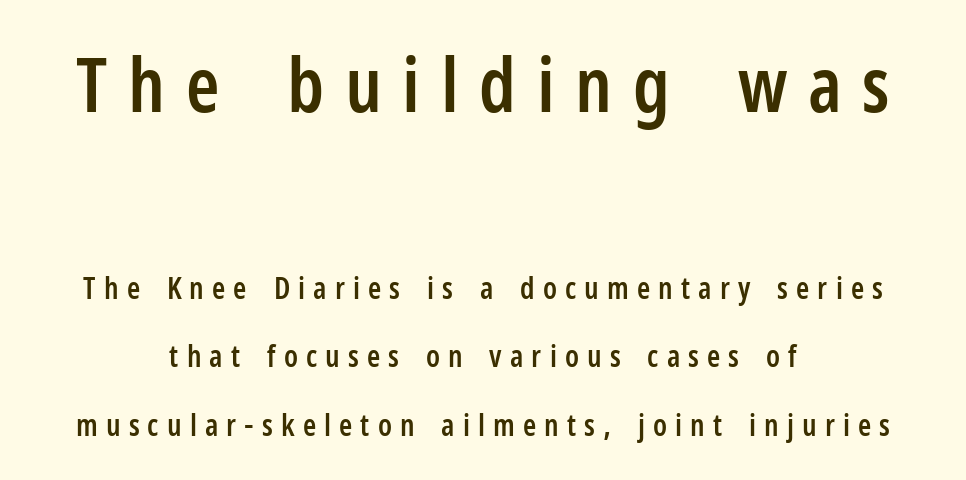
Q: Is the text bold? A: Semi-bold.
Q: Is the text italic (slanted)? A: No, it is upright.
Q: Is the typeface a serif or a sans-serif typeface? A: Sans-serif.
Q: Is the text underlined? A: No.
Q: How is the paragraph aligned? A: Centered.
Q: Is the spacing between letters normal or unusually wide? A: Unusually wide.
Q: Is the spacing between lines tight, normal or loose? A: Loose.
Q: Which block of text is set in a larger size, the first (top) or the second (bottom)? A: The first (top) one.
Q: Width (condensed, normal, or wide)? A: Condensed.
Q: Stroke contrast? A: Low.
Q: x-height? A: Medium.
Q: Monospaced? A: No.
